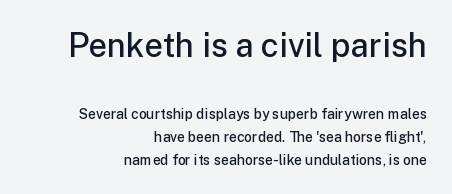
Here the designer chose a conventional face with non-uniform glyph widths. Firm but not heavy-handed strokes: this text is semibold. Students, note that the glyphs here touch the page at normal intervals. Two sizes are in play, and the larger belongs to the first block. Anything drawn beneath the words? Only blank space.
